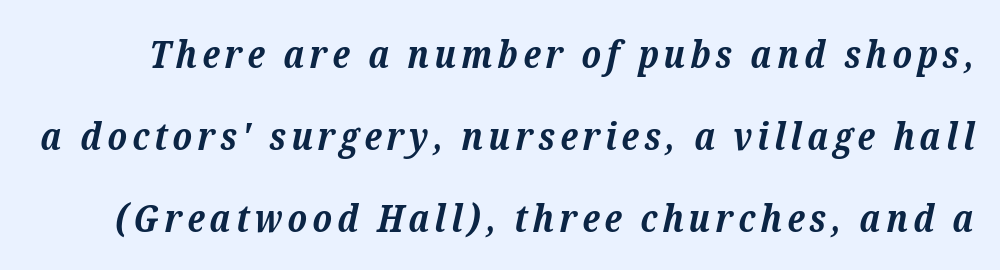
{"serif": "yes", "italic": "yes", "lean": "right", "slant_degrees": 12, "bold": "yes", "weight": "bold", "width": "normal", "stroke_contrast": "low", "x_height": "medium", "monospaced": "no", "underline": "no", "line_spacing": "loose", "line_spacing_ratio": 2.1, "glyph_px": 39}
